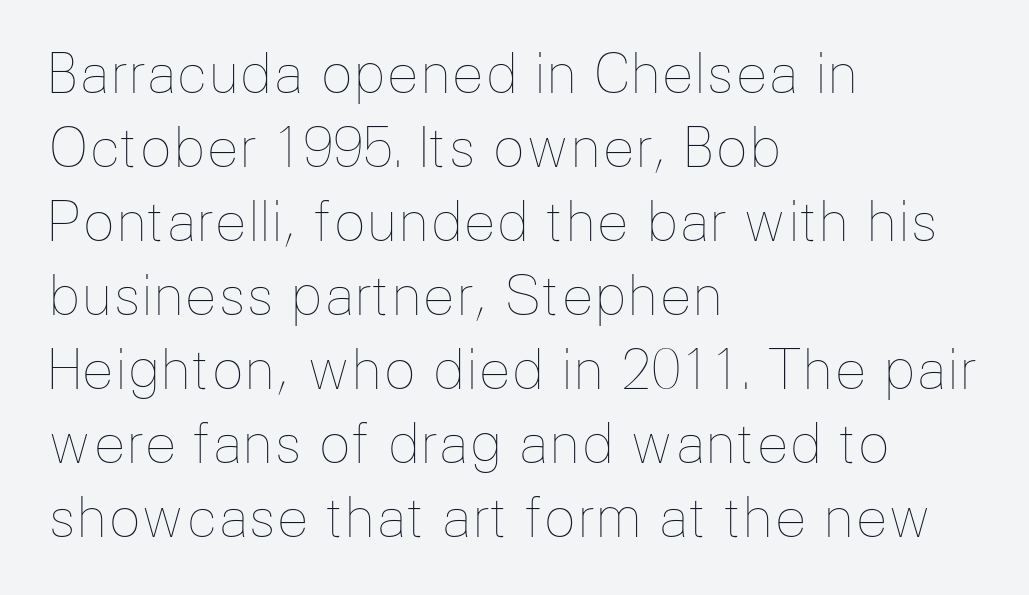
A typesetter would call this proportional, since set widths differ per character. Clear beneath every line of the passage. Ink coverage per letter is moderate at most. In terms of posture, this sample is upright.
